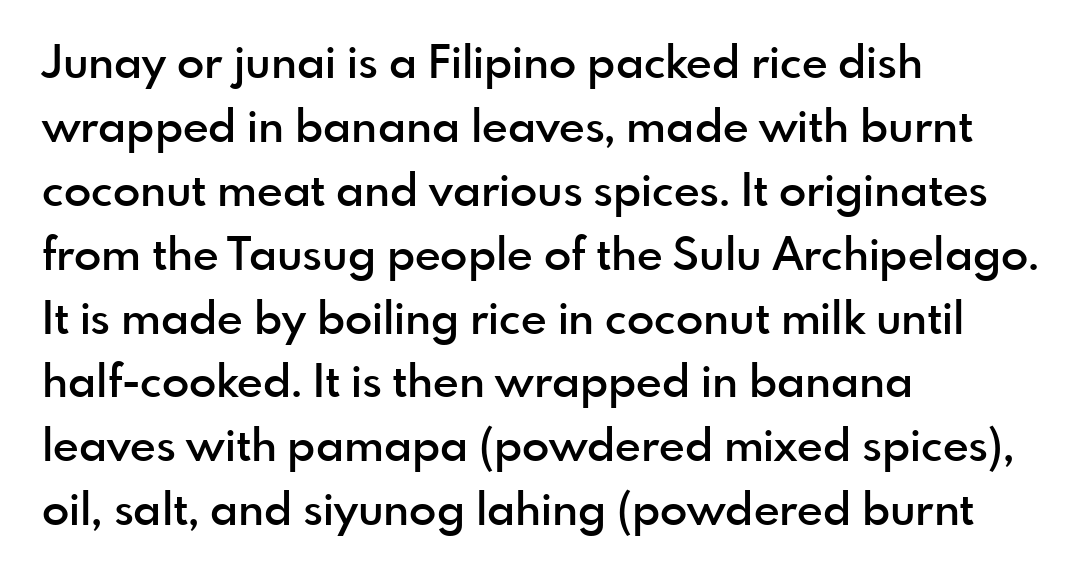
Typographic density is moderately raised because the face is semibold. The lines are quadded left. Every stem runs plumb, perpendicular to the baseline. The passage shown is typeset with a sans-serif family. The passage shown stacks its lines at a standard gap.
